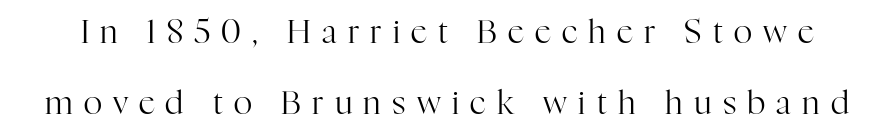
The image shows 32 px regular-weight serif type, upright; set loose line spacing (2.21x), unusually wide letter spacing (+0.35 em), not underlined; high stroke contrast and a medium x-height.
